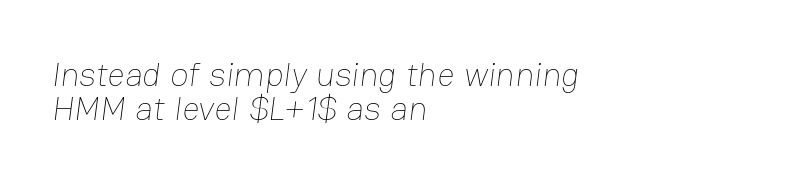
The image shows 34 px thin type; set left-aligned, tight line spacing (0.99x), normal letter spacing, not underlined; low stroke contrast and a medium x-height.
